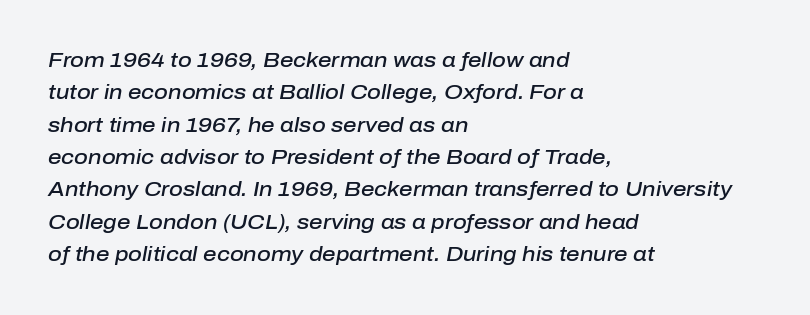
Q: Is the text bold? A: Semi-bold.
Q: Is the text italic (slanted)? A: Yes, it leans right by about 10 degrees.
Q: Is the text underlined? A: No.
Q: How is the paragraph aligned? A: Left-aligned.
Q: Is the spacing between letters normal or unusually wide? A: Normal.
Q: Is the spacing between lines tight, normal or loose? A: Normal.
